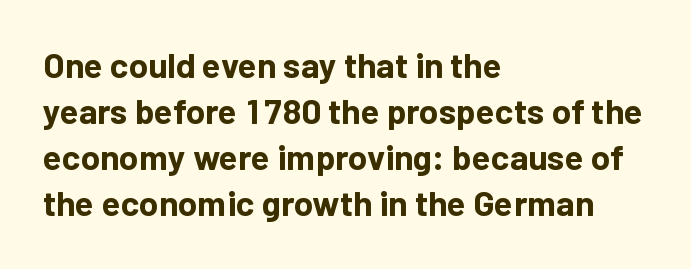
The letters advance in unequal steps, a hallmark of proportional type. Weight: bold. The area under the type is left untouched. Every stem runs plumb, perpendicular to the baseline. A typesetter would call this zero additional tracking.
